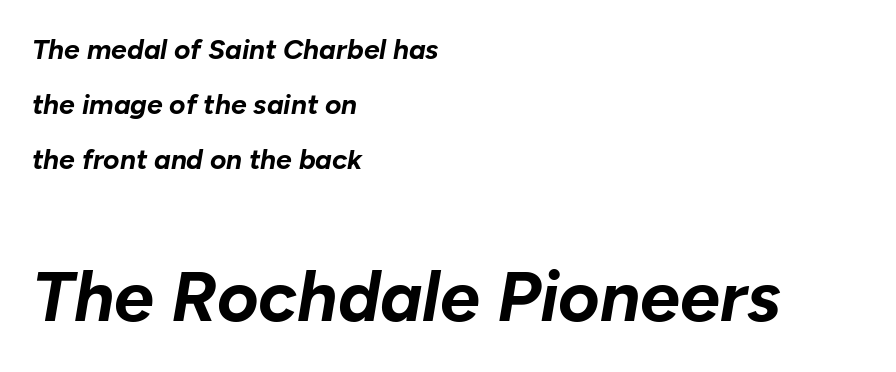
Do the characters align in a grid? No, the font is proportional. Yep, that's italic — everything's leaning. Heavy, bold letterforms. In terms of letterspacing, this is plain default setting. The rag falls on the right side of this text block.
